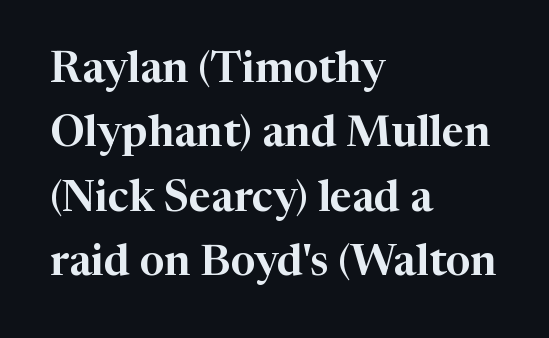
The lettering holds an erect, upright posture throughout. Rows of type keep a routine distance in the vertical direction. Look at the tracking — it's just the regular setting, nothing added. Looks like regular typesetting: each glyph gets only the width it needs. The words here are not underlined.
